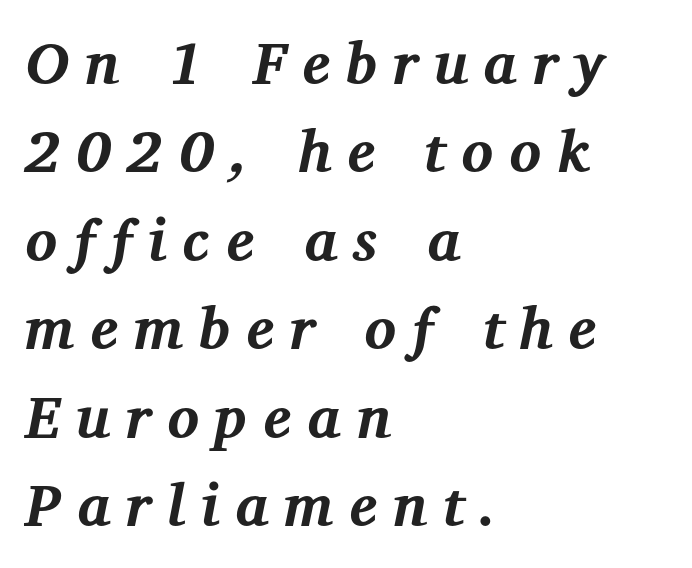
{"serif": "yes", "italic": "yes", "lean": "right", "slant_degrees": 12, "bold": "yes", "weight": "bold", "width": "normal", "stroke_contrast": "medium", "x_height": "medium", "monospaced": "no", "underline": "no", "align": "left", "line_spacing": "normal", "line_spacing_ratio": 1.5, "letter_spacing": "wide", "letter_spacing_em": 0.27, "glyph_px": 59}
